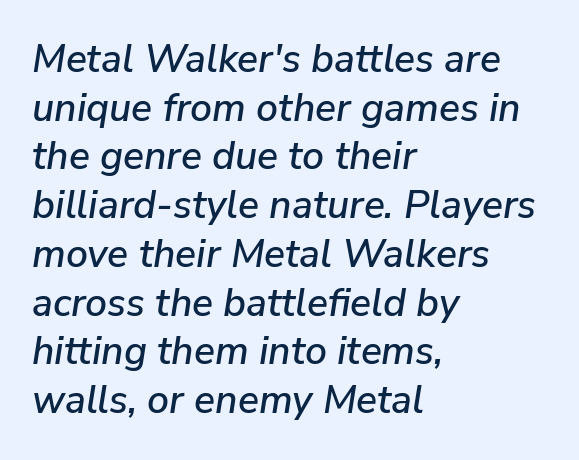
Q: Is the text italic (slanted)? A: Yes, it leans right by about 9 degrees.
Q: Is the text underlined? A: No.
Q: How is the paragraph aligned? A: Left-aligned.
Q: Is the spacing between letters normal or unusually wide? A: Normal.
Q: Is the spacing between lines tight, normal or loose? A: Normal.
Q: Width (condensed, normal, or wide)? A: Normal.
Q: Stroke contrast? A: Low.
Q: x-height? A: Medium.
Q: Monospaced? A: No.
